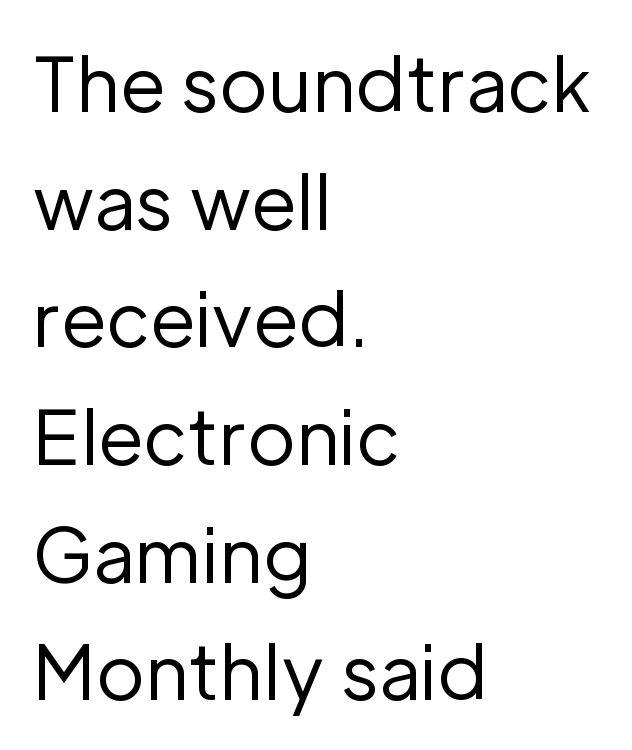
The image shows 74 px regular-weight sans-serif type, upright; set left-aligned, normal line spacing (1.59x), normal letter spacing, not underlined; low stroke contrast and a medium x-height.
